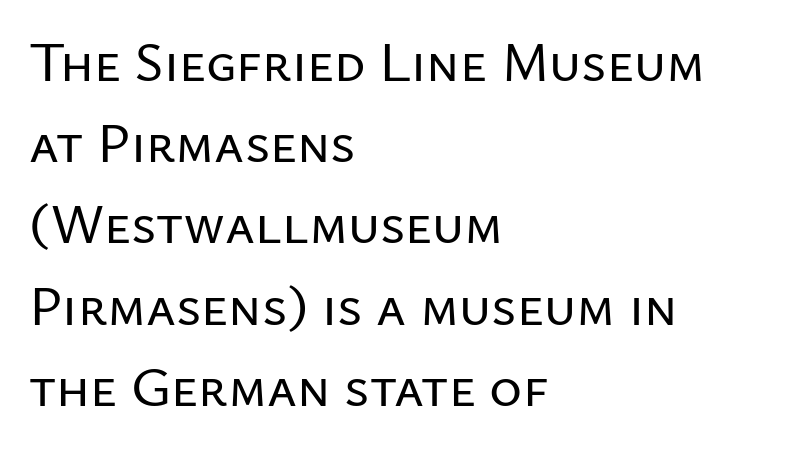
Q: Is the text italic (slanted)? A: No, it is upright.
Q: Is the typeface a serif or a sans-serif typeface? A: Sans-serif.
Q: Is the text underlined? A: No.
Q: How is the paragraph aligned? A: Left-aligned.
Q: Is the spacing between letters normal or unusually wide? A: Normal.
Q: Is the spacing between lines tight, normal or loose? A: Normal.
Q: Width (condensed, normal, or wide)? A: Normal.
Q: Stroke contrast? A: Low.
Q: x-height? A: Medium.
Q: Monospaced? A: No.
